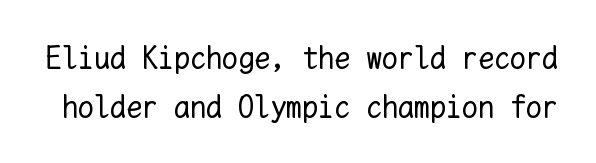
Think of a typewriter: that constant character pitch is what you see here. There is no visible air inserted between adjacent glyphs. Vertical stems look standard width or narrower in stroke. Underlining? Definitely not there. Vertical spacing — default. You can tell it's not italic because the verticals are truly vertical.
